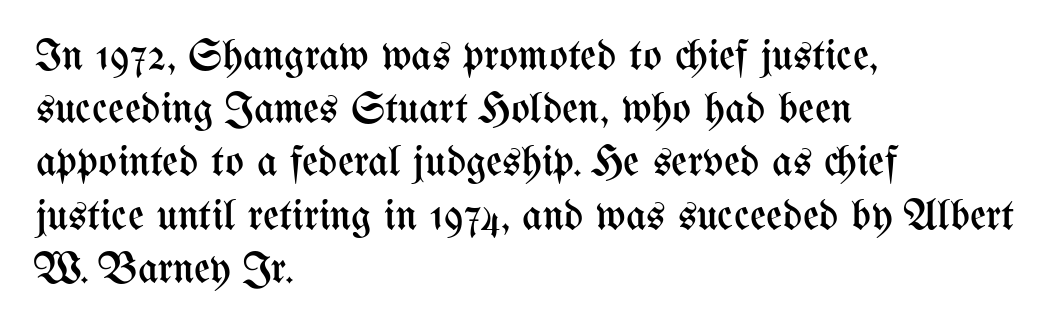
{"italic": "no", "bold": "no", "weight": "regular", "width": "condensed", "stroke_contrast": "medium", "x_height": "medium", "monospaced": "no", "underline": "no", "align": "left", "line_spacing_ratio": 1.21, "letter_spacing": "normal", "letter_spacing_em": 0.0, "glyph_px": 44}
